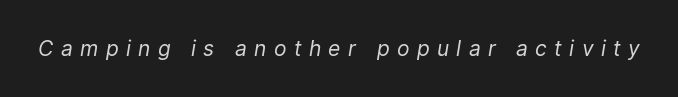
Inter-character spacing is expanded well beyond the font's built-in metrics. The font's italic variant was chosen for this text. The baseline area is clear. Heft: none added — not bold.
